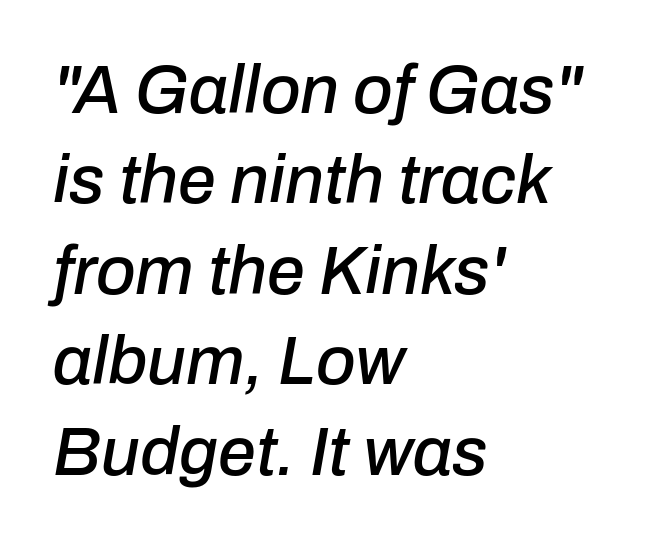
The image shows 68 px text type, italic (leaning right); set left-aligned, normal line spacing (1.33x), normal letter spacing, not underlined; low stroke contrast and a medium x-height.
